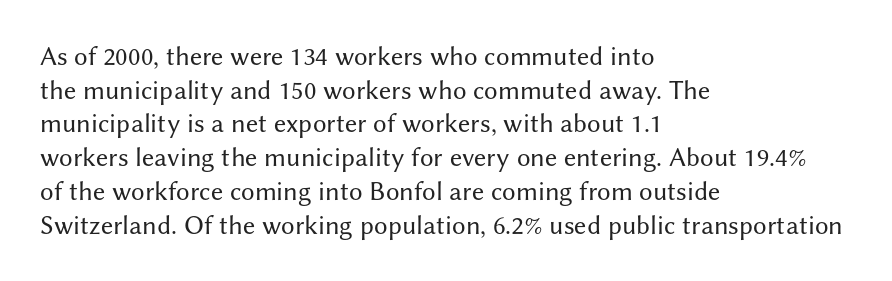
Q: Is the text bold? A: No.
Q: Is the text italic (slanted)? A: No, it is upright.
Q: Is the text underlined? A: No.
Q: How is the paragraph aligned? A: Left-aligned.
Q: Is the spacing between letters normal or unusually wide? A: Normal.
Q: Is the spacing between lines tight, normal or loose? A: Normal.
